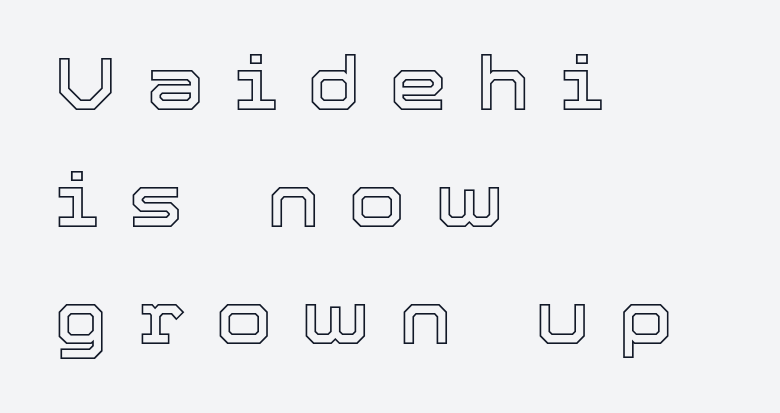
Q: Is the text italic (slanted)? A: No, it is upright.
Q: Is the text underlined? A: No.
Q: How is the paragraph aligned? A: Left-aligned.
Q: Is the spacing between letters normal or unusually wide? A: Unusually wide.
Q: Is the spacing between lines tight, normal or loose? A: Normal.
Q: Width (condensed, normal, or wide)? A: Normal.
Q: x-height? A: Medium.
Q: Monospaced? A: No.
